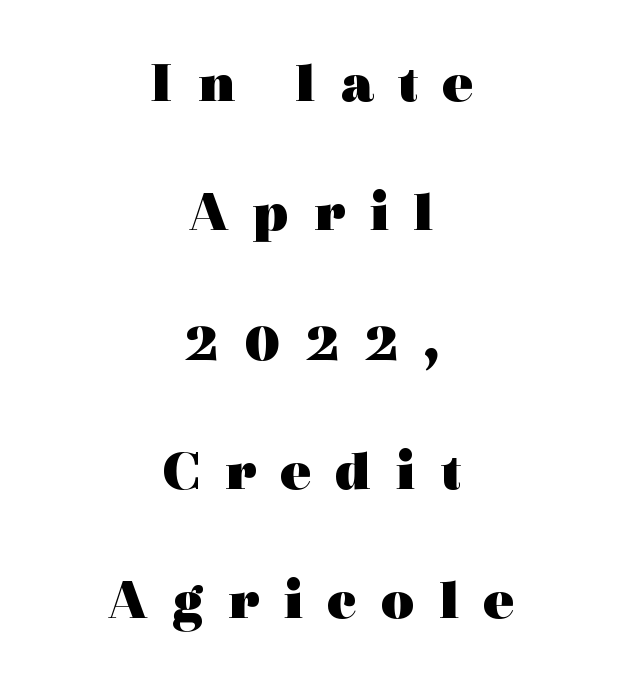
The image shows 58 px heavy, wide serif type, upright; set centered, loose line spacing (2.23x), unusually wide letter spacing (+0.41 em), not underlined; a medium x-height.
